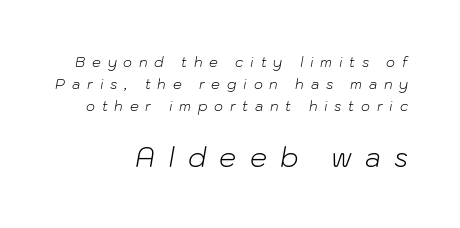
The ragged edge is on the left, which tells us the setting is flush right. Between one letter and the next there's a generous, obvious gap. Vertical stems look standard width or narrower in stroke. If you drew a line through each stem, it would be angled. Summary of vertical rhythm: regular, with standard interline spacing. Glance below the letters and you will spot only blank space.
